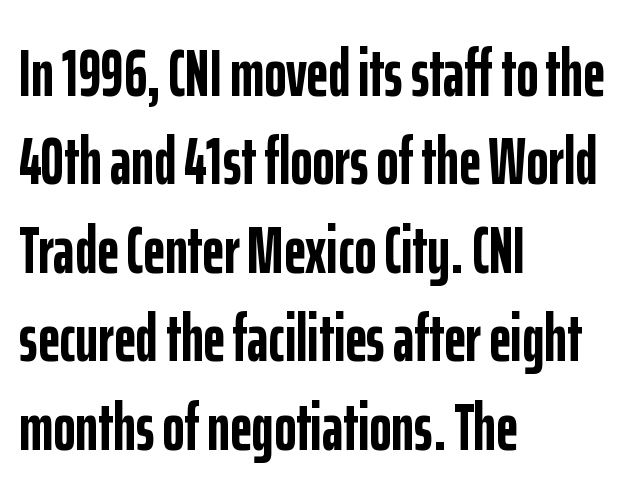
{"serif": "no", "italic": "no", "bold": "yes", "weight": "semibold", "width": "condensed", "stroke_contrast": "low", "x_height": "medium", "monospaced": "no", "underline": "no", "align": "left", "line_spacing": "normal", "line_spacing_ratio": 1.32, "letter_spacing": "normal", "letter_spacing_em": 0.0, "glyph_px": 67}
